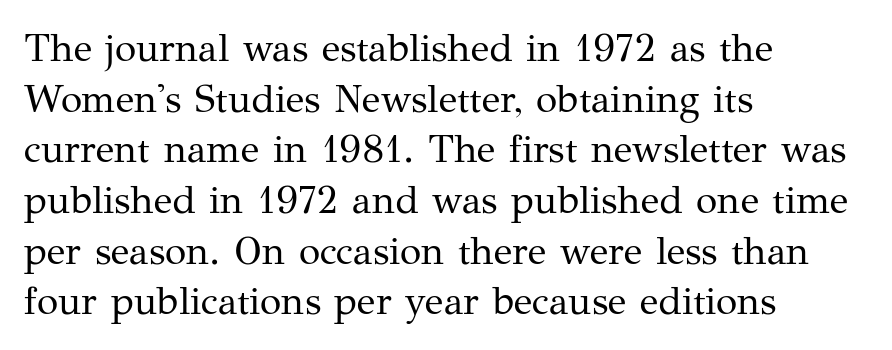
No extra ink here — the face is not bold. Unlike a clean sans, this face finishes its strokes with serifs. Do the characters align in a grid? No, the font is proportional. Does the leading feel generous? No, just average.
